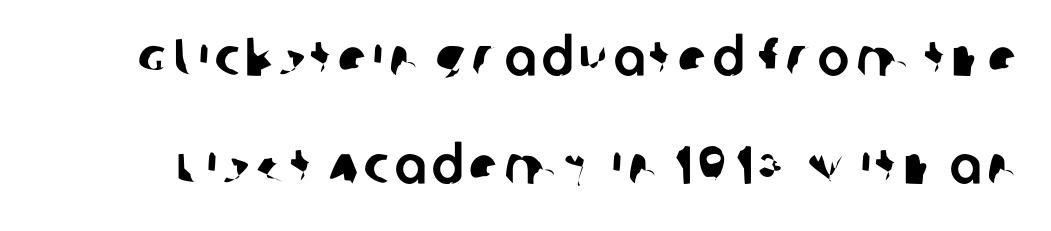
Honestly, the rows look like they've been pulled way apart. Note the varied advance widths — an 'i' is clearly narrower than an 'm'. Rule under the text: the space is simply empty. Serifs: no, the terminals of the letterforms are clean.
